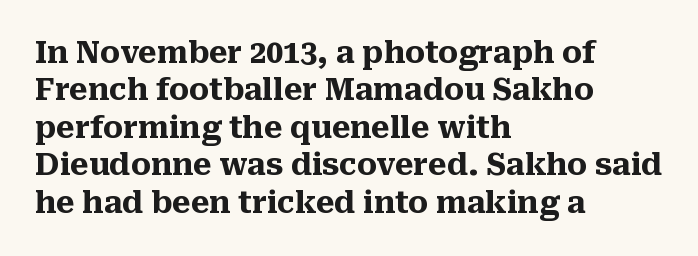
{"serif": "yes", "italic": "no", "bold": "yes", "weight": "heavy", "width": "normal", "stroke_contrast": "medium", "x_height": "medium", "monospaced": "no", "underline": "no", "align": "left", "line_spacing": "normal", "line_spacing_ratio": 1.25, "letter_spacing": "normal", "letter_spacing_em": 0.0, "glyph_px": 30}
